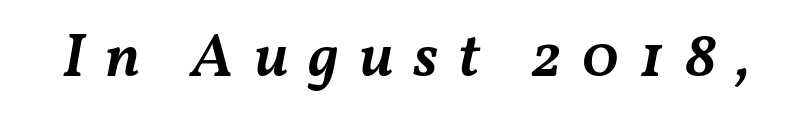
Does extra space separate the letters? Yes, quite a lot of it. Weight: semibold (demi). Underlining? Definitely not there. Yep, that's italic — everything's leaning.
